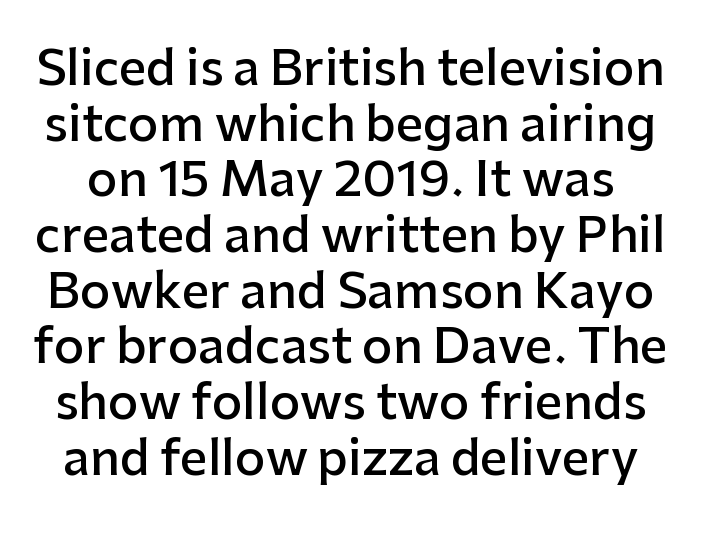
It's the straight-up-and-down kind of type. Glance below the letters and you will spot only blank space. The face used here is proportionally spaced, like ordinary book or web type. Look at the tracking — it's just the regular setting, nothing added.
